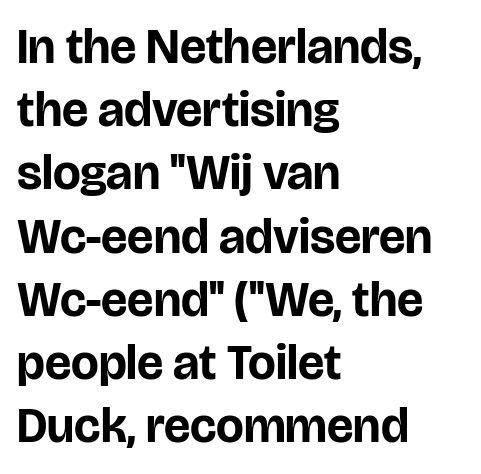
Varying glyph widths throughout — classic text-font behaviour. The specimen reads as upright at a glance. This block has exactly the height ordinary leading produces. One-word summary of the alignment: left.
